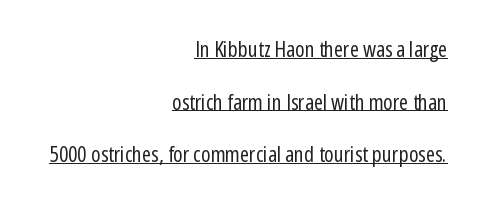
Q: Is the text bold? A: No.
Q: Is the text italic (slanted)? A: No, it is upright.
Q: Is the text underlined? A: Yes.
Q: How is the paragraph aligned? A: Right-aligned.
Q: Is the spacing between letters normal or unusually wide? A: Normal.
Q: Is the spacing between lines tight, normal or loose? A: Loose.
